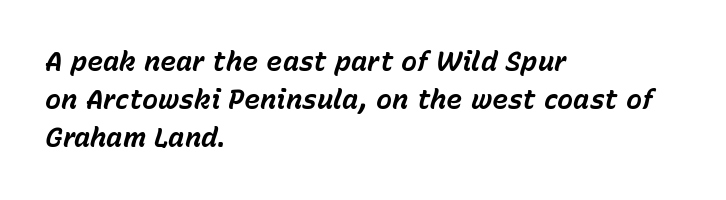
Characters are canted at an angle relative to the baseline's perpendicular. Line spacing here is normal. Strong, thick strokes mark this as bold type. Nothing unusual about the tracking: characters are spaced as the font intends. The space directly below the letters is spotless.
